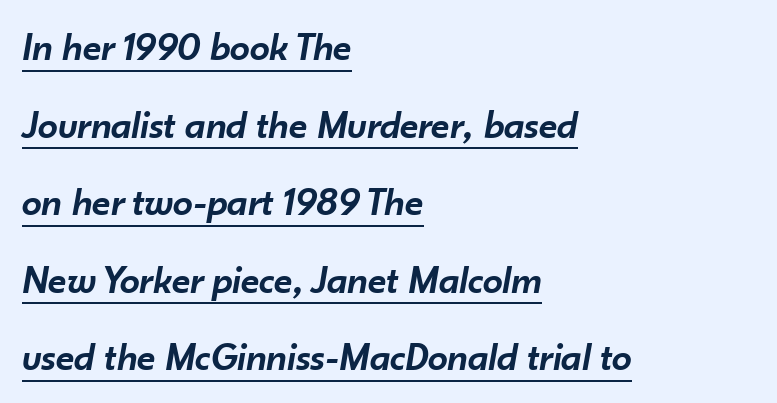
{"italic": "yes", "lean": "right", "slant_degrees": 10, "bold": "semi", "weight": "semibold", "width": "normal", "stroke_contrast": "low", "x_height": "small", "monospaced": "no", "underline": "yes", "align": "left", "line_spacing": "loose", "line_spacing_ratio": 1.94, "letter_spacing": "normal", "letter_spacing_em": 0.0, "glyph_px": 40}
